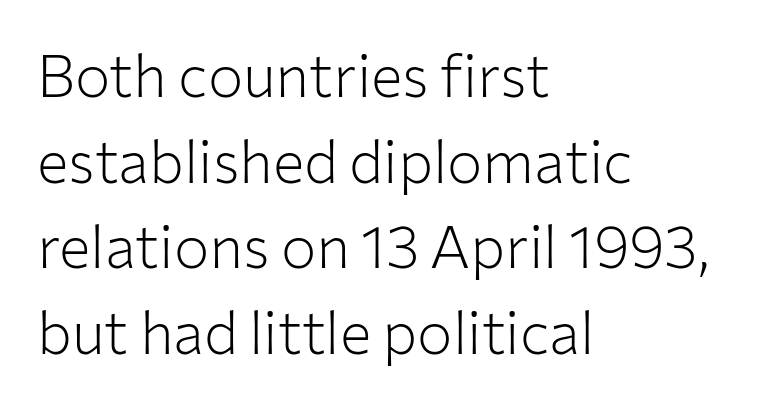
Each line starts at the same left margin while the right side varies. Nobody drew a line under any word here. The gaps between neighbouring characters are ordinary and unremarkable. The letters stand straight up with perfectly vertical stems. Stems here are at most as thick as an everyday book face.
